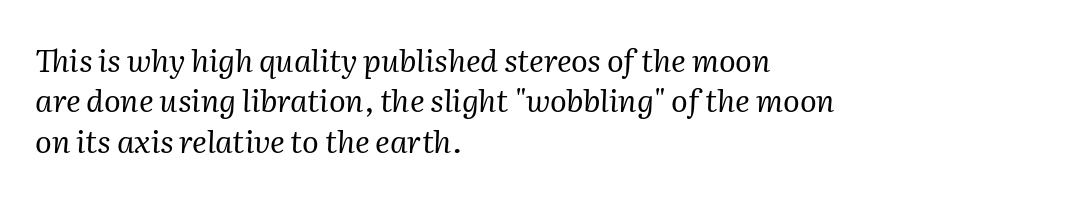
The image shows 31 px regular-weight serif type, italic (leaning right); set left-aligned, normal line spacing (1.3x), normal letter spacing, not underlined; medium stroke contrast and a medium x-height.
